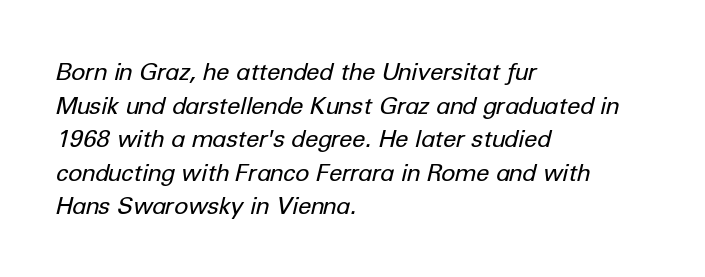
{"italic": "yes", "lean": "right", "slant_degrees": 12, "bold": "no", "underline": "no", "align": "left", "line_spacing": "normal", "line_spacing_ratio": 1.4, "letter_spacing": "normal", "letter_spacing_em": 0.0, "glyph_px": 24}
